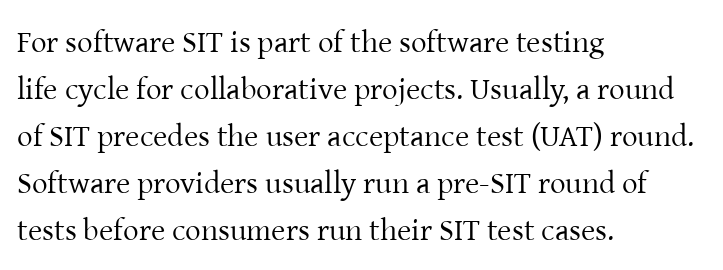
{"serif": "yes", "italic": "no", "bold": "no", "weight": "regular", "width": "normal", "stroke_contrast": "low", "x_height": "medium", "monospaced": "no", "underline": "no", "align": "left", "line_spacing": "normal", "line_spacing_ratio": 1.52, "letter_spacing": "normal", "letter_spacing_em": 0.0, "glyph_px": 31}
